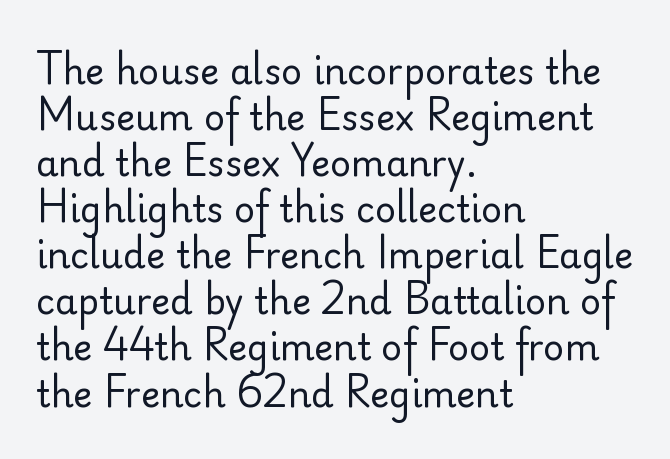
Reading down the column, the eye jumps a familiar distance to each next line. The string is rendered with underlining switched off. Nope, not italic — everything's standing straight. Which margin do the lines hug? The left one — the right edge is uneven.
